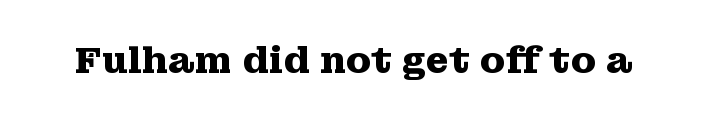
The image shows 37 px heavy, wide serif type, upright; set normal letter spacing, not underlined; medium stroke contrast and a medium x-height.
